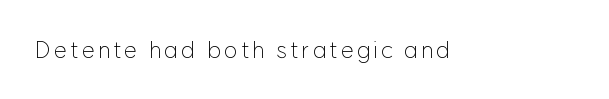
The image shows 23 px text type, upright; set not underlined.
